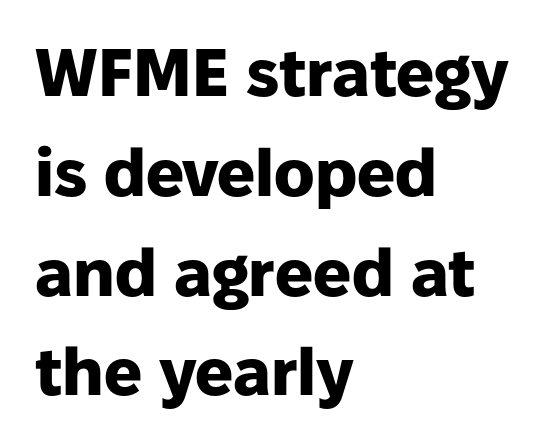
Q: Is the text bold? A: Yes.
Q: Is the text italic (slanted)? A: No, it is upright.
Q: Is the typeface a serif or a sans-serif typeface? A: Sans-serif.
Q: Is the text underlined? A: No.
Q: How is the paragraph aligned? A: Left-aligned.
Q: Is the spacing between letters normal or unusually wide? A: Normal.
Q: Is the spacing between lines tight, normal or loose? A: Normal.
Q: Width (condensed, normal, or wide)? A: Normal.
Q: Stroke contrast? A: Low.
Q: x-height? A: Medium.
Q: Monospaced? A: No.
